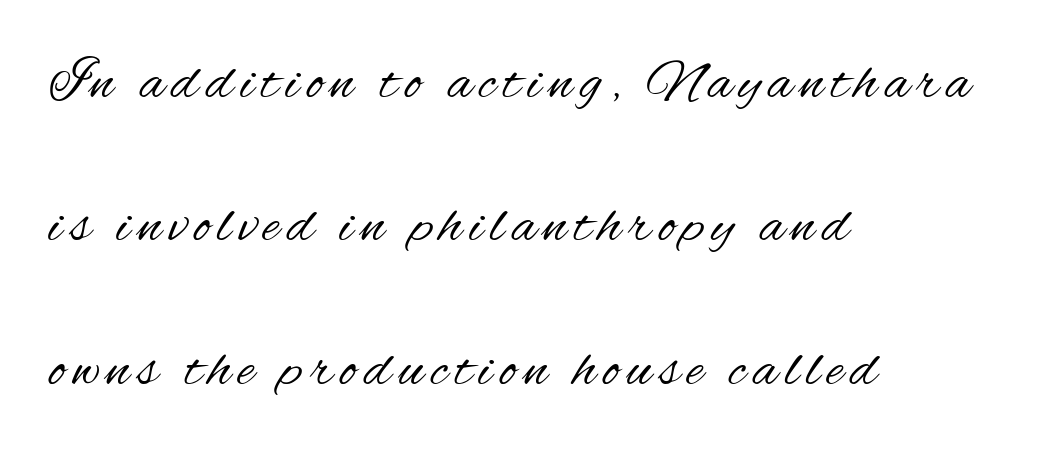
Short and long lines alike share a common starting point at left. The text was rendered using a sans face with plain stroke endings. Weight: in the light-to-regular range. One glance says open: line gaps are wider than usual.
